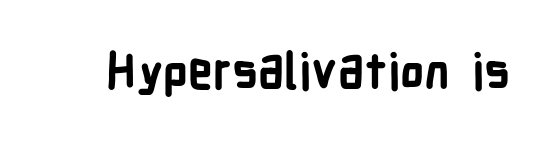
{"serif": "no", "italic": "no", "bold": "yes", "weight": "bold", "width": "condensed", "stroke_contrast": "low", "x_height": "medium", "monospaced": "no", "underline": "no", "letter_spacing": "normal", "letter_spacing_em": 0.0, "glyph_px": 49}
